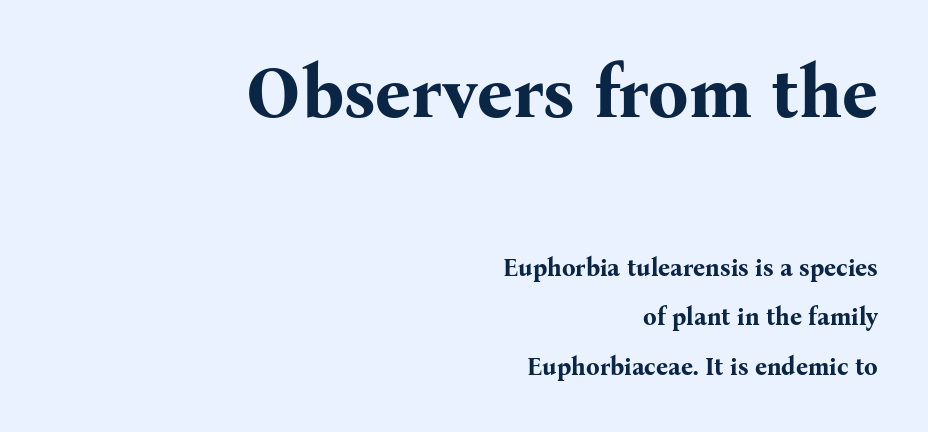
The image shows 71 px bold serif type, upright; set right-aligned, loose line spacing (2.06x), normal letter spacing, not underlined; the first (top) block is 2.96x larger; medium stroke contrast and a medium x-height.
